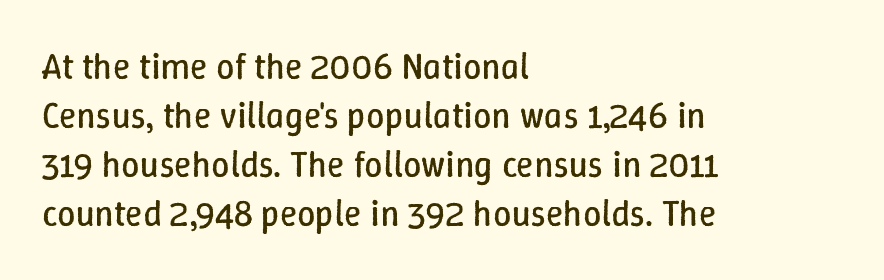
The image shows 36 px regular-weight type, upright; set left-aligned, normal line spacing (1.36x), normal letter spacing, not underlined; low stroke contrast and a medium x-height.
